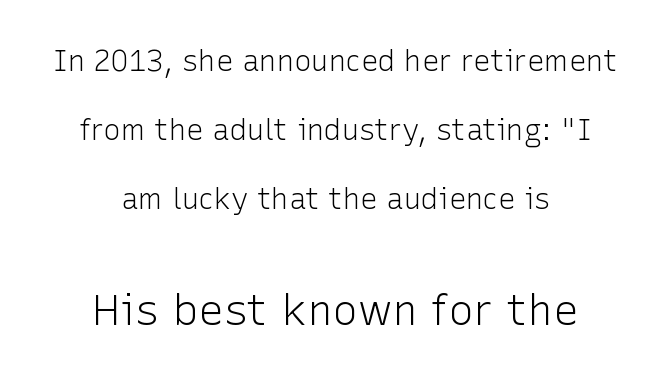
Q: Is the text bold? A: No.
Q: Is the text italic (slanted)? A: No, it is upright.
Q: Is the typeface a serif or a sans-serif typeface? A: Sans-serif.
Q: Is the text underlined? A: No.
Q: How is the paragraph aligned? A: Centered.
Q: Is the spacing between letters normal or unusually wide? A: Normal.
Q: Is the spacing between lines tight, normal or loose? A: Loose.
Q: Which block of text is set in a larger size, the first (top) or the second (bottom)? A: The second (bottom) one.
Q: Width (condensed, normal, or wide)? A: Normal.
Q: Stroke contrast? A: Low.
Q: x-height? A: Medium.
Q: Monospaced? A: No.
